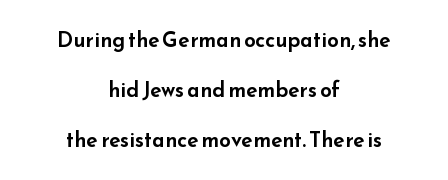
Words float on clear page, feet unadorned. A roman cut, with each character standing at attention. What's the leading like? Stretched, with rows far apart. Layout note: lines centered. How are the letters spaced? Ordinarily, with no added tracking.
